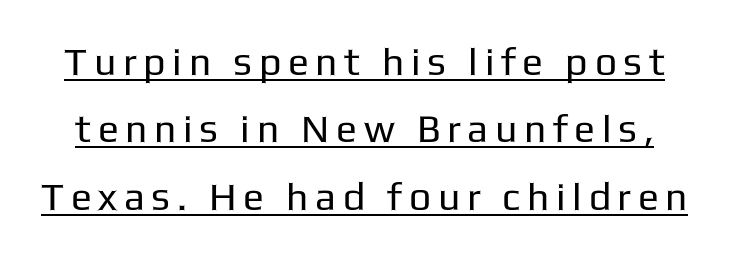
The image shows 39 px regular-weight sans-serif type, upright; set line spacing 1.73x, underlined; low stroke contrast and a medium x-height.
